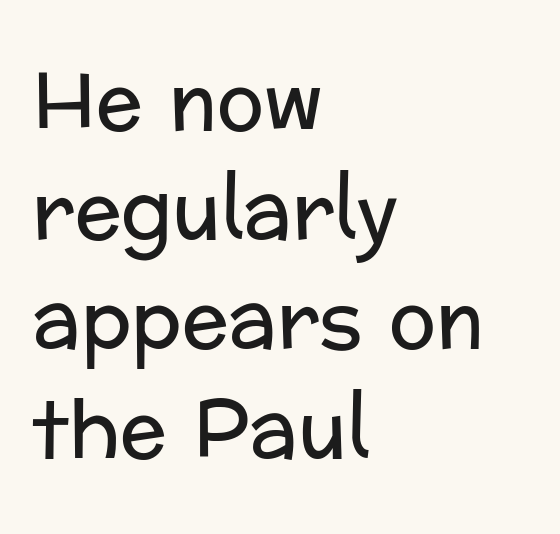
{"serif": "no", "italic": "no", "bold": "no", "weight": "regular", "width": "normal", "stroke_contrast": "low", "x_height": "medium", "monospaced": "no", "underline": "no", "align": "left", "line_spacing": "normal", "line_spacing_ratio": 1.4, "letter_spacing": "normal", "letter_spacing_em": 0.0, "glyph_px": 78}
